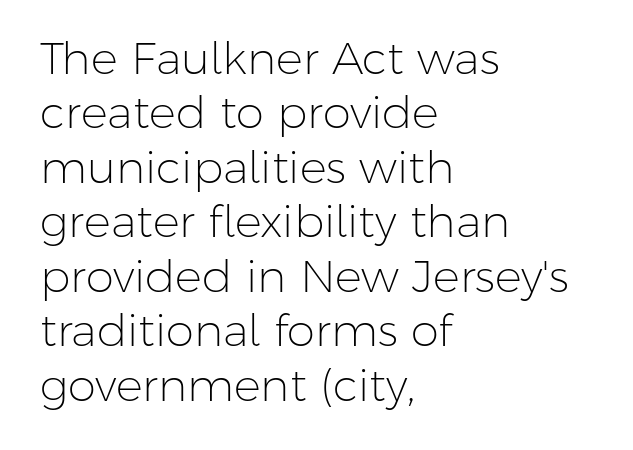
Q: Is the text bold? A: No.
Q: Is the text italic (slanted)? A: No, it is upright.
Q: Is the typeface a serif or a sans-serif typeface? A: Sans-serif.
Q: Is the text underlined? A: No.
Q: How is the paragraph aligned? A: Left-aligned.
Q: Is the spacing between letters normal or unusually wide? A: Normal.
Q: Width (condensed, normal, or wide)? A: Normal.
Q: Stroke contrast? A: Low.
Q: x-height? A: Medium.
Q: Monospaced? A: No.
